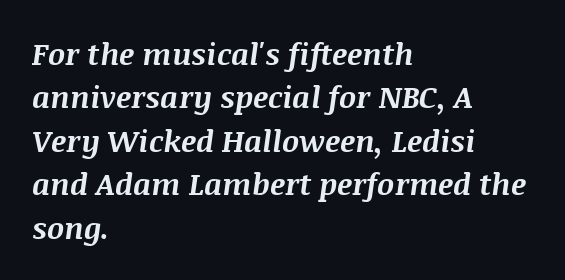
The rendering applies a slant to the glyphs. A typesetter would call this proportional, since set widths differ per character. Between one letter and the next there's only the usual sliver of space. Every letter is thick-stroked: bold, no question. Interline gaps are of average width in this sample.
